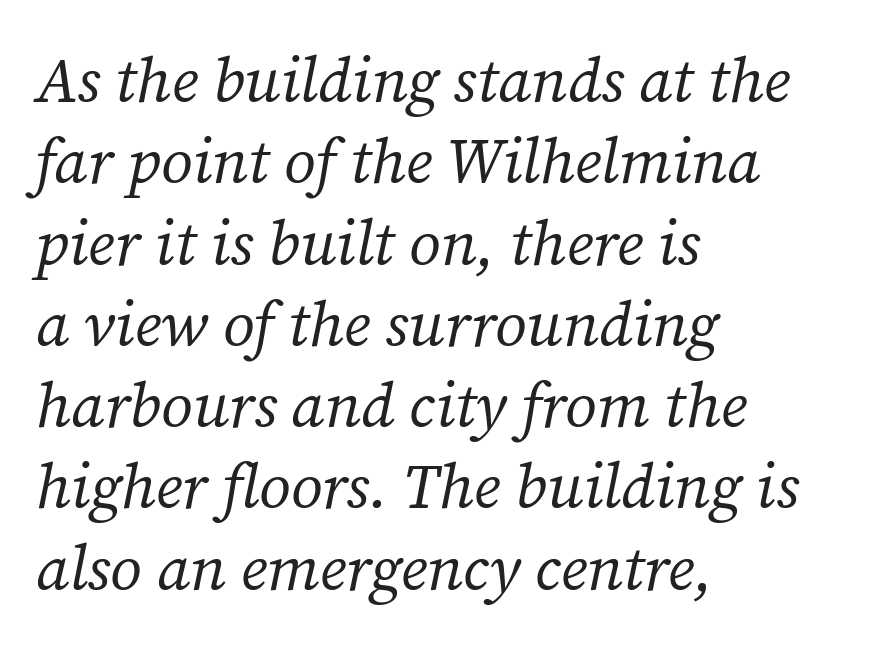
Q: Is the text bold? A: No.
Q: Is the text italic (slanted)? A: Yes, it leans right by about 12 degrees.
Q: Is the typeface a serif or a sans-serif typeface? A: Serif.
Q: Is the text underlined? A: No.
Q: How is the paragraph aligned? A: Left-aligned.
Q: Is the spacing between letters normal or unusually wide? A: Normal.
Q: Is the spacing between lines tight, normal or loose? A: Normal.
Q: Width (condensed, normal, or wide)? A: Normal.
Q: Stroke contrast? A: Medium.
Q: x-height? A: Medium.
Q: Monospaced? A: No.
